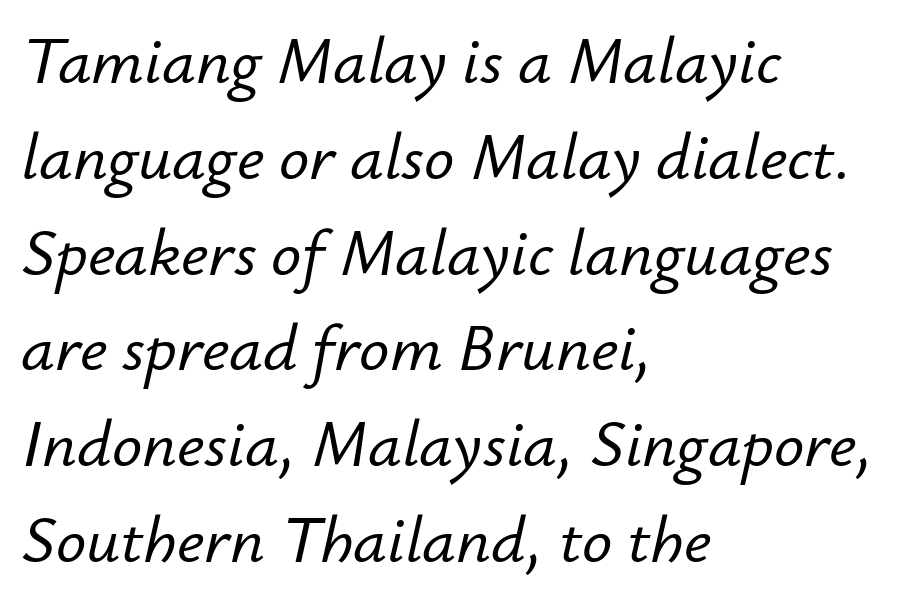
The image shows 67 px text type, italic (leaning right); set left-aligned, normal line spacing (1.43x), normal letter spacing, not underlined; low stroke contrast and a small x-height.
